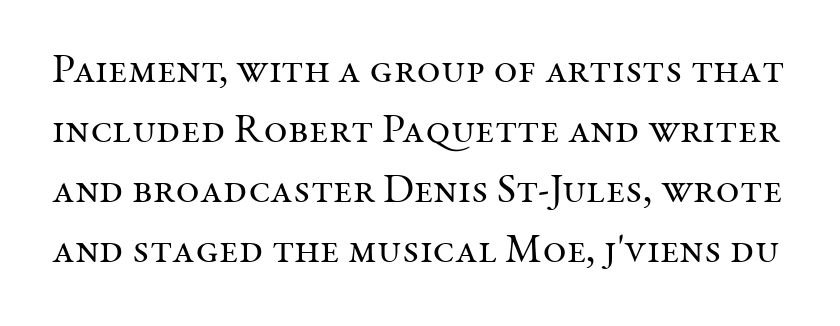
{"serif": "yes", "italic": "no", "bold": "no", "weight": "regular", "width": "normal", "stroke_contrast": "medium", "x_height": "medium", "monospaced": "no", "underline": "no", "line_spacing": "normal", "line_spacing_ratio": 1.46, "letter_spacing": "normal", "letter_spacing_em": 0.0, "glyph_px": 41}
